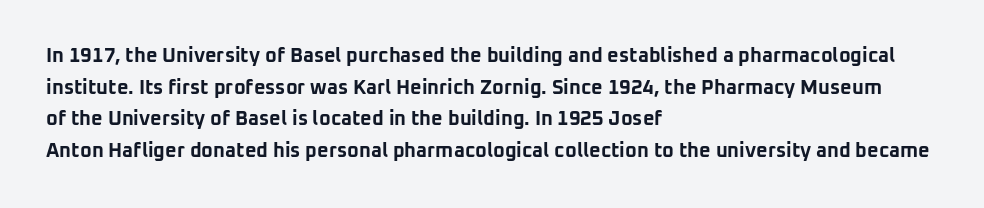
If you drew a line through each stem, it would be perfectly vertical. Nobody drew a line under any word here. A full-strength bold gives these letters their thick strokes. Honestly, the letter spacing is just normal — you wouldn't notice it. Left-aligned paragraph, ragged on the right.
